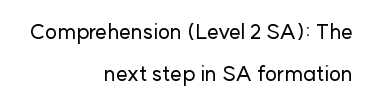
Every character sits straight up, as roman type does. Successive baselines arrive slowly, with a big drop between each. The line texture is even and compact thanks to regular tracking. Beneath every word, the page is bare. Every row of glyphs terminates at an identical x-position on the right.
